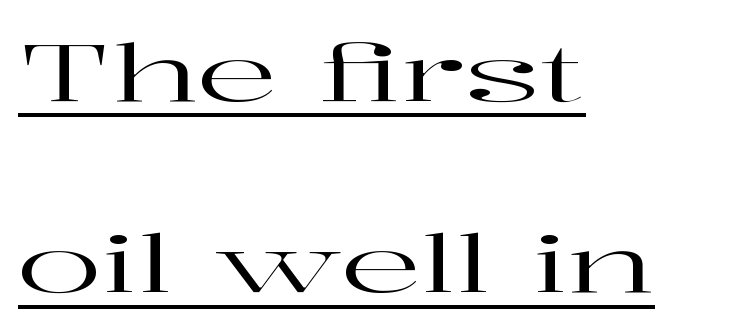
Is there an underline? Yes — a line sits under the letters. Compared with a centered layout, this one pins lines to the left instead. Each letter keeps its own natural width here, so spacing adapts to shape. Typographically, this falls in the serif category. Posture: upright roman. Glyph-to-glyph distance matches everyday printed text.
